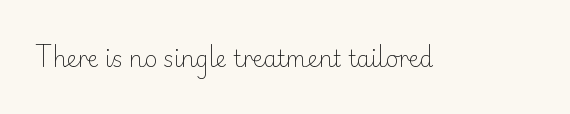
The space directly below the letters is spotless. Quick note: not italic, upright. The line texture is even and compact thanks to regular tracking. These glyphs show unthickened strokes, regular width or finer.
